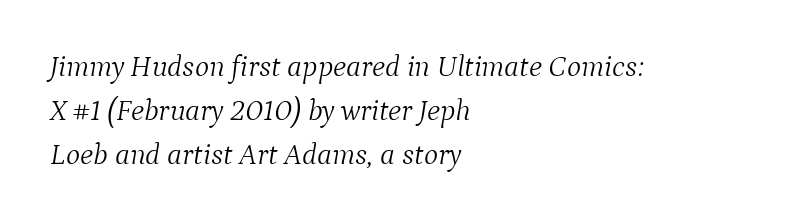
The image shows 30 px light serif type, italic (leaning right); set left-aligned, normal line spacing (1.47x), normal letter spacing, not underlined; medium stroke contrast and a medium x-height.
